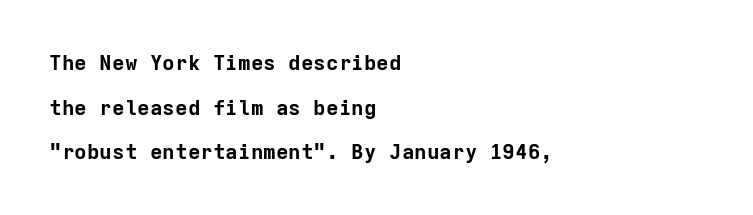
{"italic": "no", "bold": "yes", "underline": "no", "align": "left", "line_spacing": "loose", "line_spacing_ratio": 2.12, "letter_spacing": "normal", "letter_spacing_em": 0.0, "glyph_px": 21}
